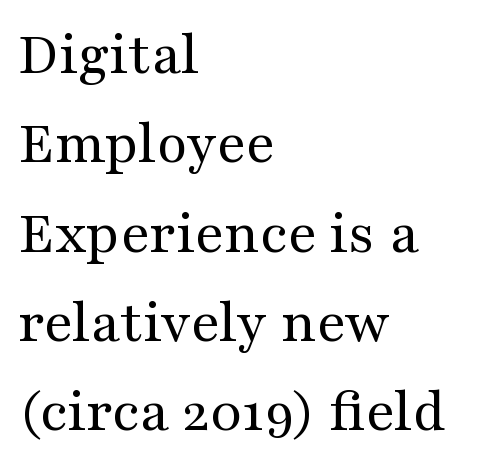
{"serif": "yes", "italic": "no", "bold": "no", "weight": "regular", "width": "wide", "stroke_contrast": "medium", "x_height": "medium", "monospaced": "no", "underline": "no", "align": "left", "line_spacing": "normal", "line_spacing_ratio": 1.44, "letter_spacing": "normal", "letter_spacing_em": 0.0, "glyph_px": 62}
